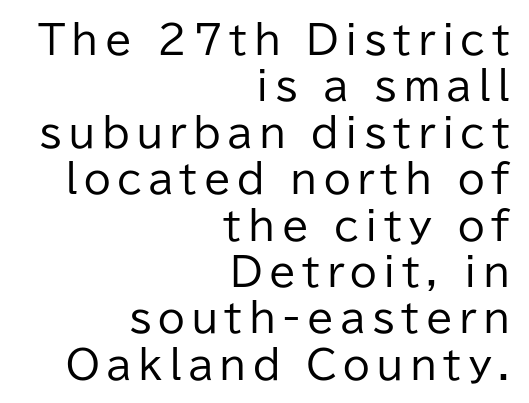
{"serif": "no", "italic": "no", "bold": "no", "weight": "regular", "width": "normal", "stroke_contrast": "low", "x_height": "medium", "monospaced": "no", "underline": "no", "align": "right", "line_spacing_ratio": 1.19, "glyph_px": 39}
